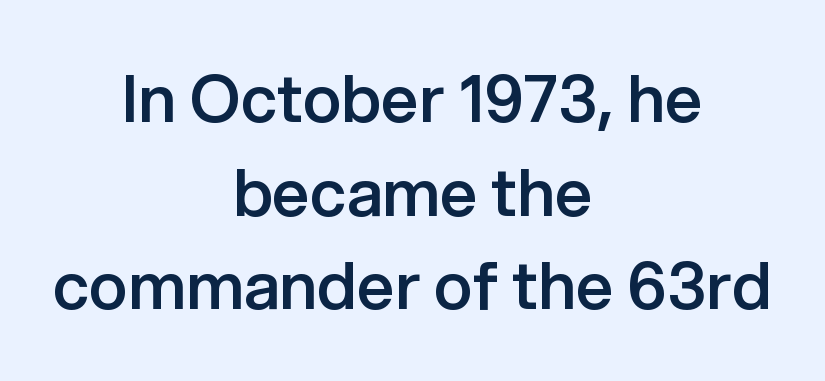
The image shows 66 px semibold sans-serif type, upright; set centered, normal line spacing (1.42x), normal letter spacing, not underlined; low stroke contrast and a medium x-height.
